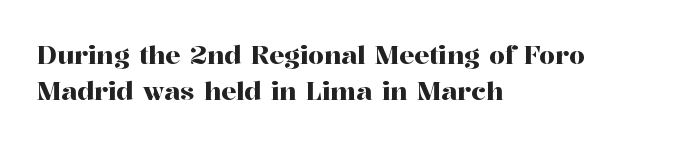
{"italic": "no", "underline": "no", "align": "left", "line_spacing": "normal", "line_spacing_ratio": 1.44, "letter_spacing": "normal", "letter_spacing_em": 0.0, "glyph_px": 25}
